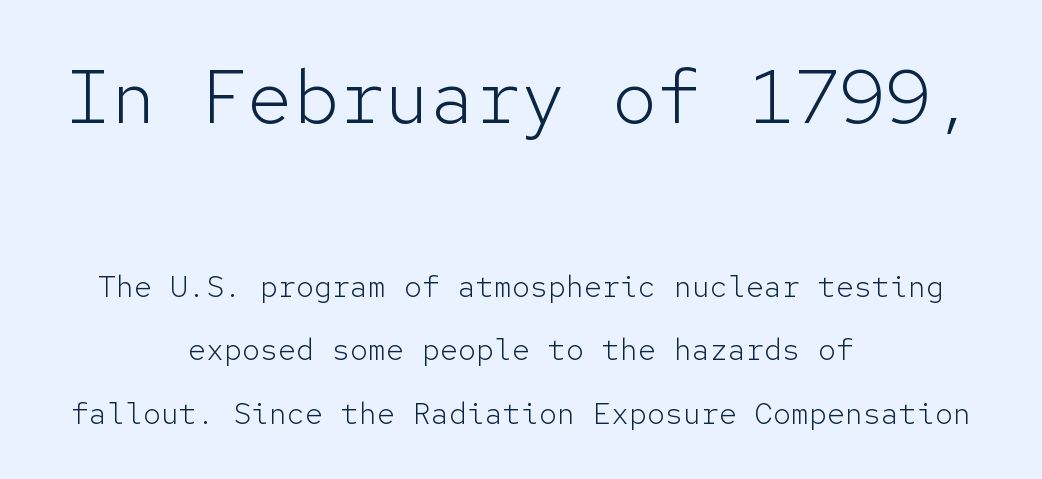
Q: Is the text bold? A: No.
Q: Is the text italic (slanted)? A: No, it is upright.
Q: Is the typeface a serif or a sans-serif typeface? A: Sans-serif.
Q: Is the text underlined? A: No.
Q: How is the paragraph aligned? A: Centered.
Q: Is the spacing between letters normal or unusually wide? A: Normal.
Q: Is the spacing between lines tight, normal or loose? A: Loose.
Q: Which block of text is set in a larger size, the first (top) or the second (bottom)? A: The first (top) one.
Q: Width (condensed, normal, or wide)? A: Normal.
Q: Stroke contrast? A: Low.
Q: x-height? A: Medium.
Q: Monospaced? A: Yes.
